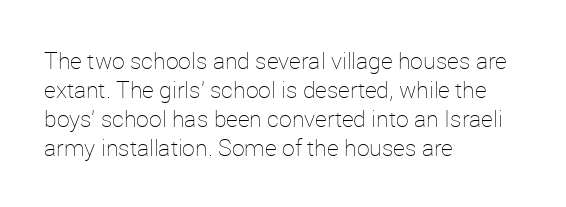
The image shows 23 px text type, upright; set left-aligned, normal line spacing (1.26x), normal letter spacing, not underlined.
